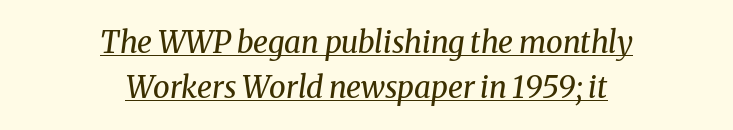
Q: Is the text bold? A: No.
Q: Is the text italic (slanted)? A: Yes, it leans right by about 8 degrees.
Q: Is the typeface a serif or a sans-serif typeface? A: Serif.
Q: Is the text underlined? A: Yes.
Q: How is the paragraph aligned? A: Centered.
Q: Is the spacing between letters normal or unusually wide? A: Normal.
Q: Is the spacing between lines tight, normal or loose? A: Normal.
Q: Width (condensed, normal, or wide)? A: Normal.
Q: Stroke contrast? A: Medium.
Q: x-height? A: Medium.
Q: Monospaced? A: No.
